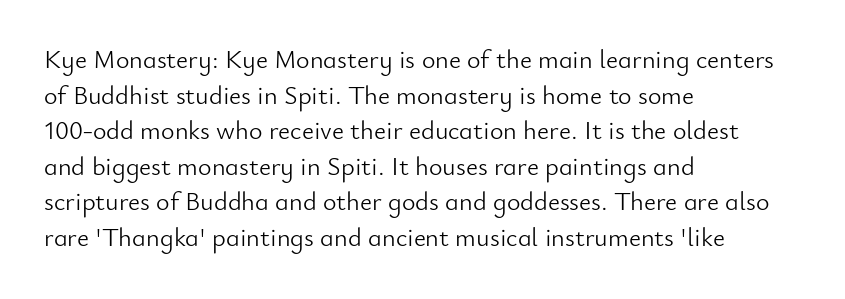
{"italic": "no", "bold": "no", "underline": "no", "align": "left", "line_spacing": "normal", "line_spacing_ratio": 1.37, "letter_spacing": "normal", "letter_spacing_em": 0.0, "glyph_px": 26}
